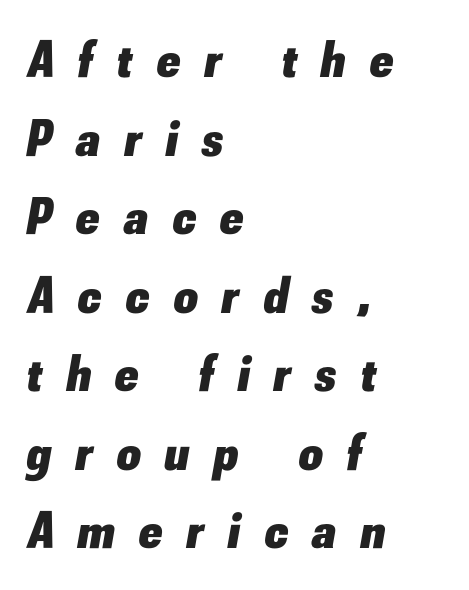
Q: Is the text bold? A: Yes.
Q: Is the text italic (slanted)? A: Yes, it leans right by about 10 degrees.
Q: Is the text underlined? A: No.
Q: How is the paragraph aligned? A: Left-aligned.
Q: Is the spacing between letters normal or unusually wide? A: Unusually wide.
Q: Is the spacing between lines tight, normal or loose? A: Normal.
Q: Width (condensed, normal, or wide)? A: Normal.
Q: Stroke contrast? A: Low.
Q: x-height? A: Small.
Q: Monospaced? A: No.
